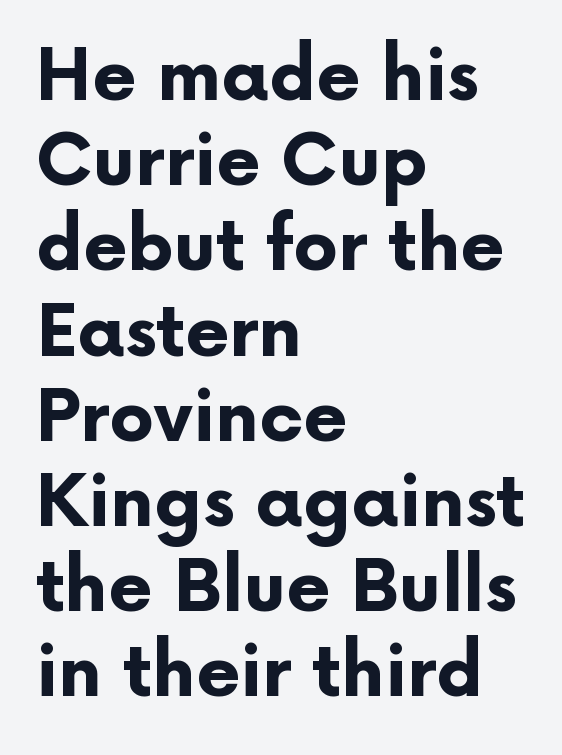
The rendering uses natural spacing where letterforms have individual widths. In terms of letterspacing, this is plain default setting. The font family rendered here belongs to the sans-serif group. Summary of weight: heavy, a full bold. The strip under each line holds only bare page. Typeset ragged right — the left edge is the straight one.
